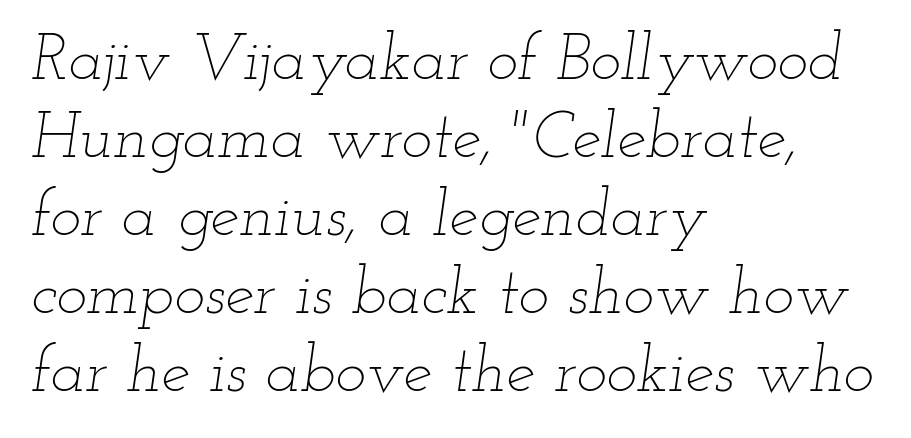
{"italic": "yes", "lean": "right", "slant_degrees": 12, "bold": "no", "weight": "thin", "width": "wide", "stroke_contrast": "low", "x_height": "small", "monospaced": "no", "underline": "no", "align": "left", "line_spacing_ratio": 1.2, "letter_spacing": "normal", "letter_spacing_em": 0.0, "glyph_px": 65}
